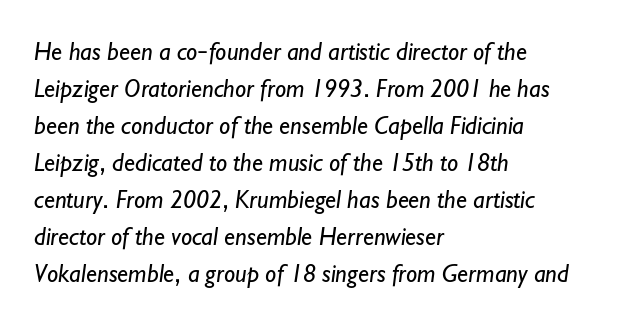
Layout note: lines flush left. You could call the tracking neutral — neither tight nor loose. Type without underlining. How would I describe the line gaps? Plain and ordinary. Bold? No — there's no thickening of the strokes.
